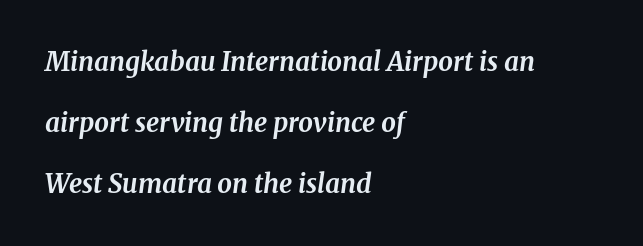
The image shows 26 px bold type, italic (leaning right); set left-aligned, loose line spacing (2.34x), normal letter spacing, not underlined.
